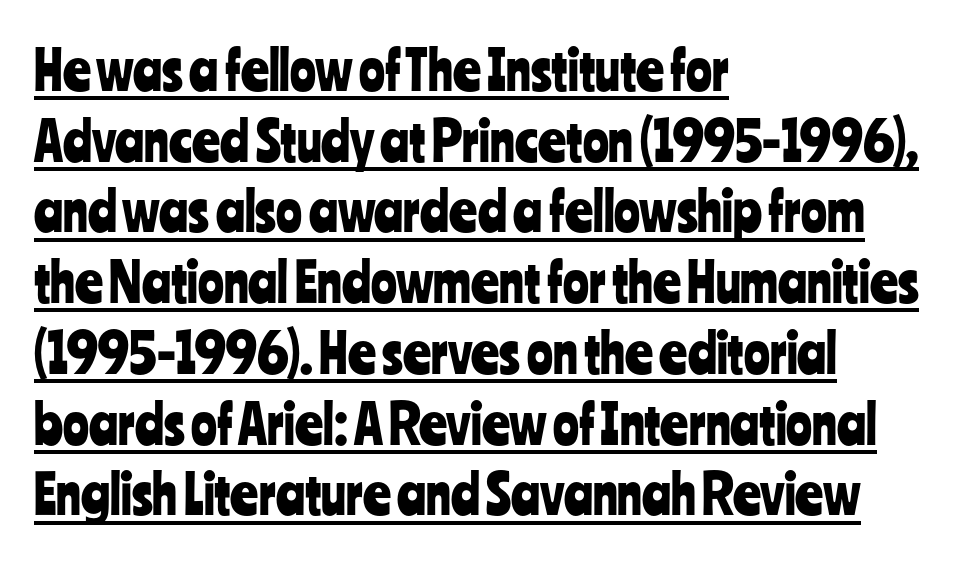
Every stem runs plumb, perpendicular to the baseline. Where is the straight margin? On the left. The designer left line spacing at the default. Does extra space separate the letters? No, they use regular spacing.
